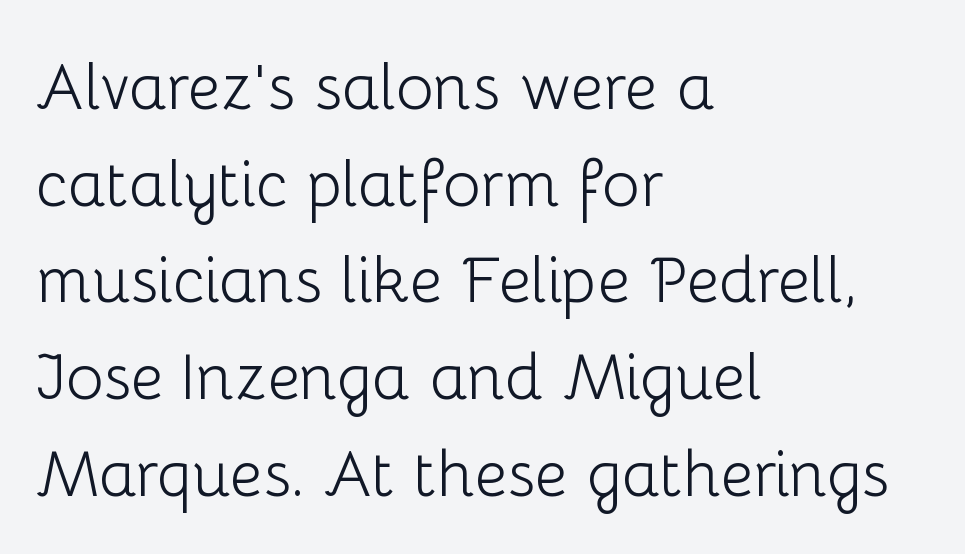
The weight tops out at a normal text grade. Anything drawn beneath the words? Only blank space. Short note: letters normally spaced. The letters advance in unequal steps, a hallmark of proportional type.
